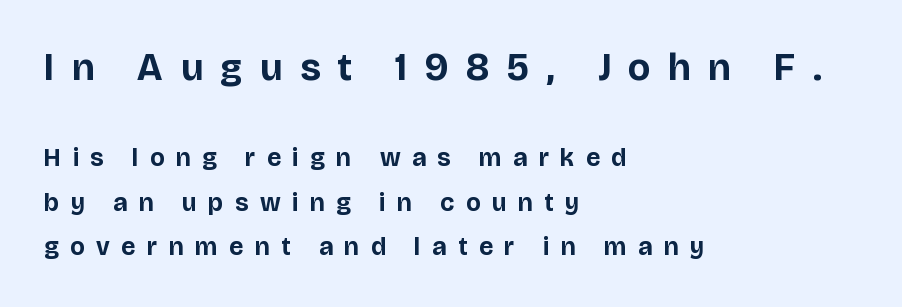
The image shows 38 px bold sans-serif type, upright; set left-aligned, line spacing 1.78x, unusually wide letter spacing (+0.46 em), not underlined; the first (top) block is 1.52x larger; low stroke contrast and a large x-height.
